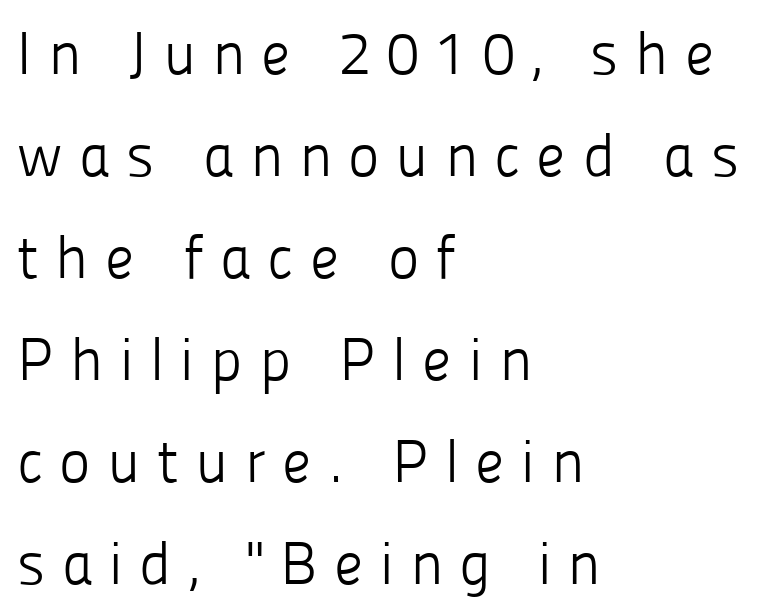
{"serif": "no", "italic": "no", "bold": "no", "weight": "light", "width": "normal", "stroke_contrast": "low", "x_height": "medium", "monospaced": "no", "underline": "no", "align": "left", "line_spacing": "normal", "line_spacing_ratio": 1.7, "letter_spacing": "wide", "letter_spacing_em": 0.27, "glyph_px": 60}
